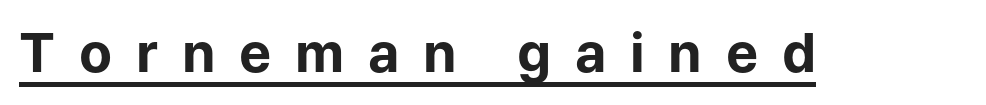
The image shows 54 px bold sans-serif type, upright; set unusually wide letter spacing (+0.44 em), underlined; low stroke contrast and a medium x-height.
